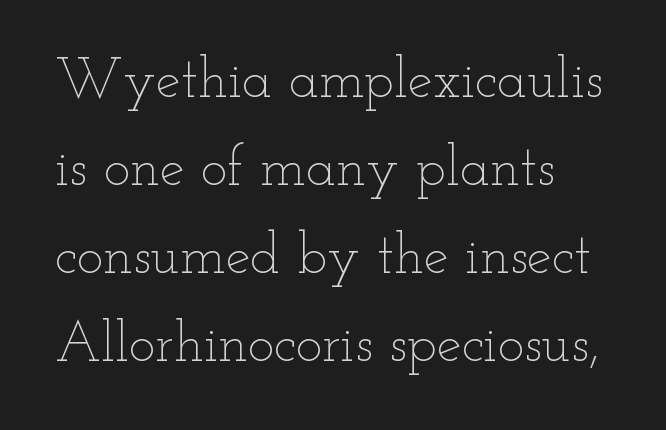
The image shows 56 px thin, wide type, upright; set left-aligned, normal line spacing (1.57x), normal letter spacing, not underlined; low stroke contrast and a small x-height.
